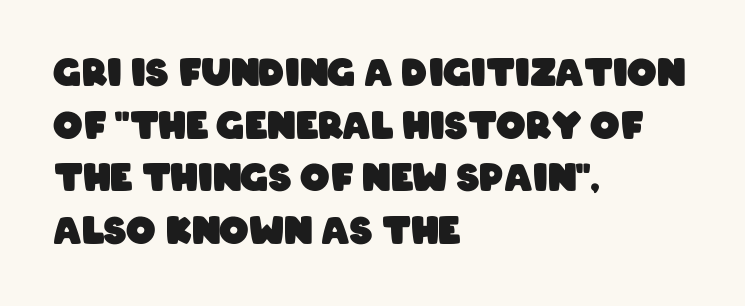
The image shows 37 px heavy, condensed sans-serif type; set left-aligned, normal line spacing (1.42x), normal letter spacing, not underlined; low stroke contrast and a large x-height.
